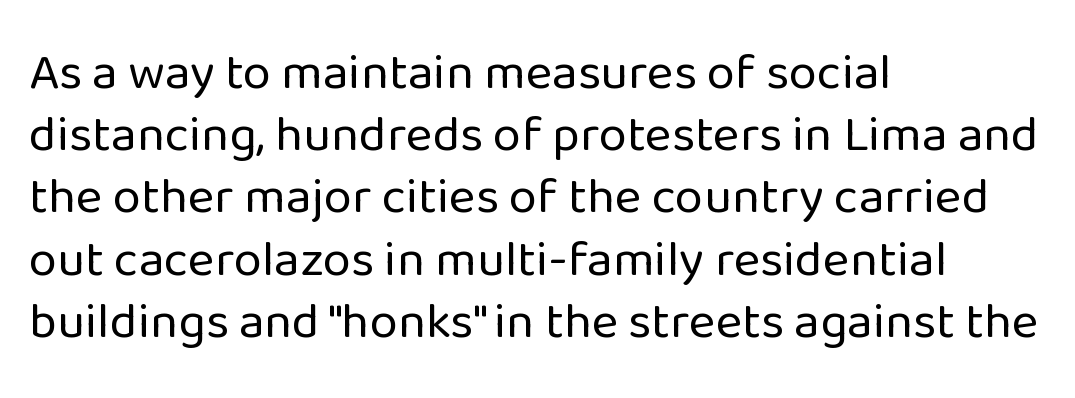
{"serif": "no", "italic": "no", "bold": "no", "weight": "regular", "width": "normal", "stroke_contrast": "low", "x_height": "medium", "monospaced": "no", "underline": "no", "align": "left", "line_spacing_ratio": 1.22, "letter_spacing": "normal", "letter_spacing_em": 0.0, "glyph_px": 51}
